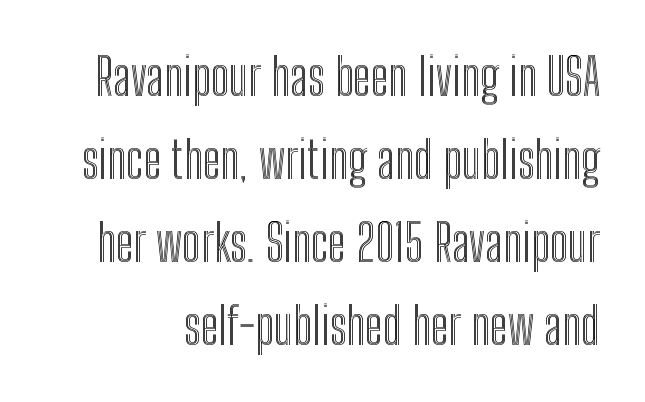
{"italic": "no", "width": "condensed", "x_height": "medium", "monospaced": "no", "underline": "no", "line_spacing": "normal", "line_spacing_ratio": 1.63, "letter_spacing": "normal", "letter_spacing_em": 0.0, "glyph_px": 51}
